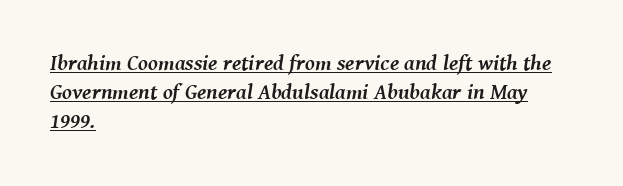
The image shows 22 px bold type, italic (leaning right); set left-aligned, normal line spacing (1.32x), normal letter spacing, underlined.
